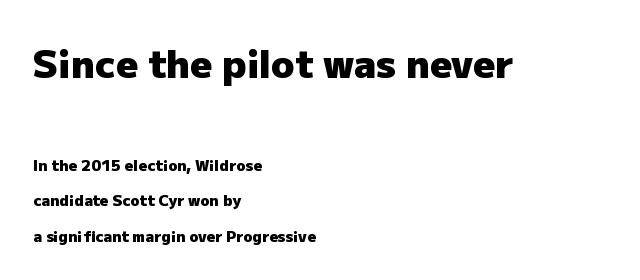
{"serif": "no", "italic": "no", "bold": "yes", "weight": "heavy", "width": "normal", "stroke_contrast": "low", "x_height": "medium", "monospaced": "no", "underline": "no", "align": "left", "line_spacing": "loose", "line_spacing_ratio": 2.36, "letter_spacing": "normal", "letter_spacing_em": 0.0, "larger_block": "first", "size_ratio": 2.53, "glyph_px": 38}
